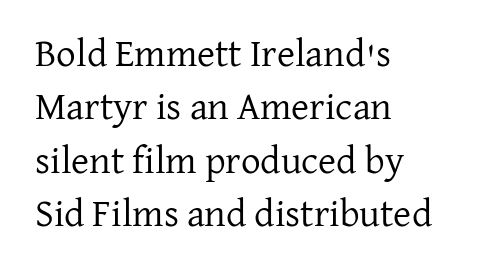
This sample is left-justified, so line endings fall wherever the words run out. Each new line begins a customary step beneath the previous one. A typesetter would call this zero additional tracking. The font's upright variant was chosen for this text. No word sits above an underline.
